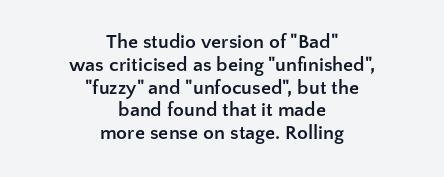
{"italic": "no", "bold": "yes", "underline": "no", "align": "center", "line_spacing": "tight", "line_spacing_ratio": 1.14, "letter_spacing": "normal", "letter_spacing_em": 0.0, "glyph_px": 20}
